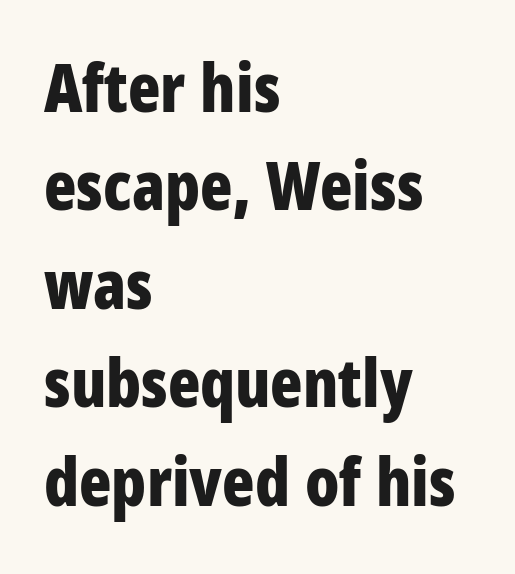
{"serif": "no", "italic": "no", "bold": "yes", "weight": "bold", "width": "condensed", "stroke_contrast": "low", "x_height": "large", "monospaced": "no", "underline": "no", "align": "left", "line_spacing": "normal", "line_spacing_ratio": 1.47, "letter_spacing": "normal", "letter_spacing_em": 0.0, "glyph_px": 67}
